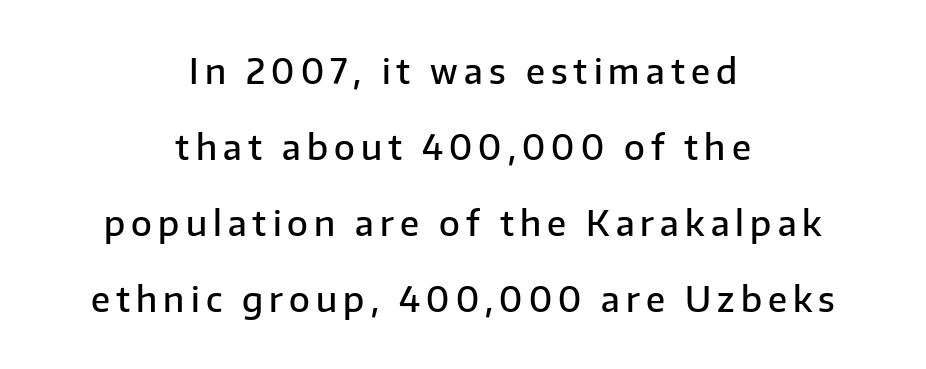
Q: Is the text bold? A: Semi-bold.
Q: Is the text italic (slanted)? A: No, it is upright.
Q: Is the typeface a serif or a sans-serif typeface? A: Sans-serif.
Q: Is the text underlined? A: No.
Q: How is the paragraph aligned? A: Centered.
Q: Is the spacing between lines tight, normal or loose? A: Loose.
Q: Width (condensed, normal, or wide)? A: Normal.
Q: Stroke contrast? A: Low.
Q: x-height? A: Medium.
Q: Monospaced? A: No.
